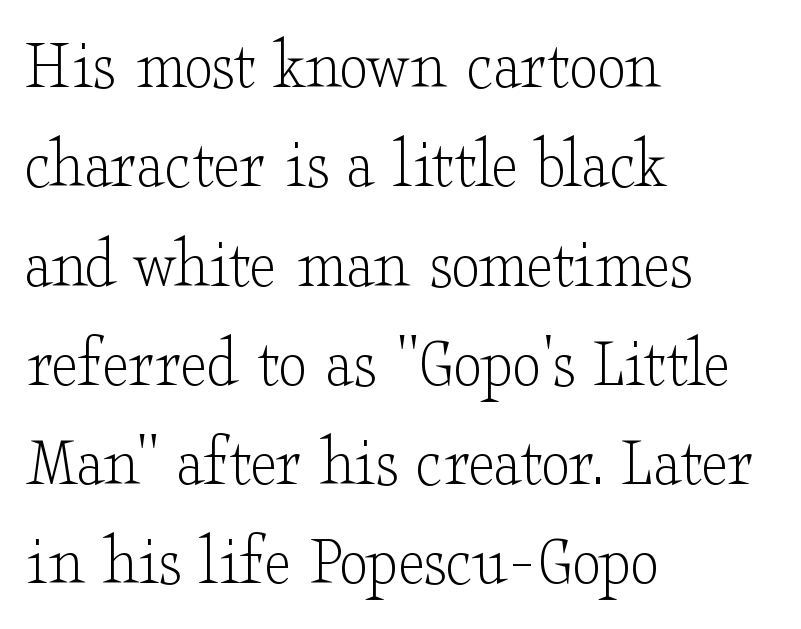
Q: Is the text bold? A: No.
Q: Is the text italic (slanted)? A: No, it is upright.
Q: Is the typeface a serif or a sans-serif typeface? A: Serif.
Q: Is the text underlined? A: No.
Q: How is the paragraph aligned? A: Left-aligned.
Q: Is the spacing between letters normal or unusually wide? A: Normal.
Q: Is the spacing between lines tight, normal or loose? A: Normal.
Q: Width (condensed, normal, or wide)? A: Wide.
Q: Stroke contrast? A: Low.
Q: x-height? A: Small.
Q: Monospaced? A: No.
